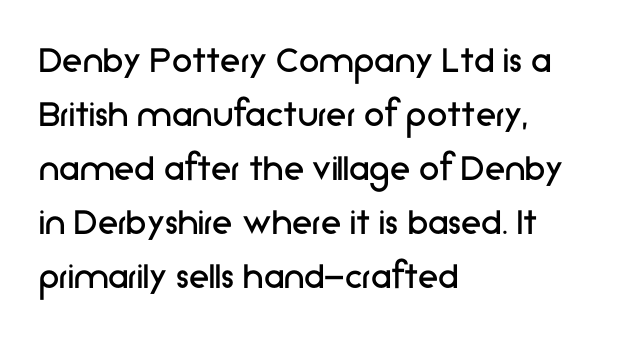
{"serif": "no", "italic": "no", "bold": "no", "weight": "regular", "width": "normal", "stroke_contrast": "low", "x_height": "medium", "monospaced": "no", "underline": "no", "align": "left", "line_spacing": "normal", "line_spacing_ratio": 1.32, "letter_spacing": "normal", "letter_spacing_em": 0.0, "glyph_px": 41}
